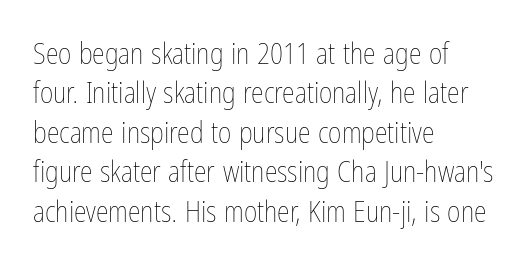
Does the lettering tilt? It doesn't — this is upright. You could not count columns in this text — the font is proportionally spaced. Weight: in the light-to-regular range. The vertical gap from one line to the next is medium. Beneath every word, the page is bare. Horizontal alignment here is leftward, the default for most running prose.
